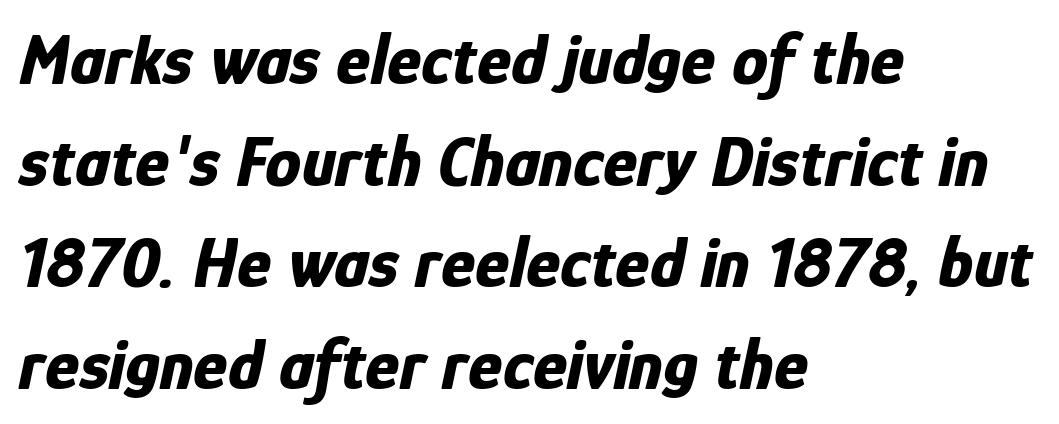
Bare-footed words on every line. Do the characters align in a grid? No, the font is proportional. Between one letter and the next there's only the usual sliver of space. Rows of type keep a routine distance in the vertical direction. Reading down the block, your eye returns to a fixed left position each line.
